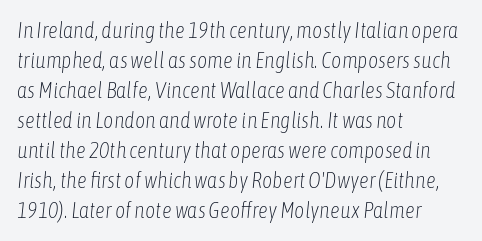
{"italic": "yes", "lean": "right", "slant_degrees": 6, "bold": "no", "underline": "no", "align": "left", "line_spacing": "normal", "line_spacing_ratio": 1.36, "letter_spacing": "normal", "letter_spacing_em": 0.0, "glyph_px": 22}
